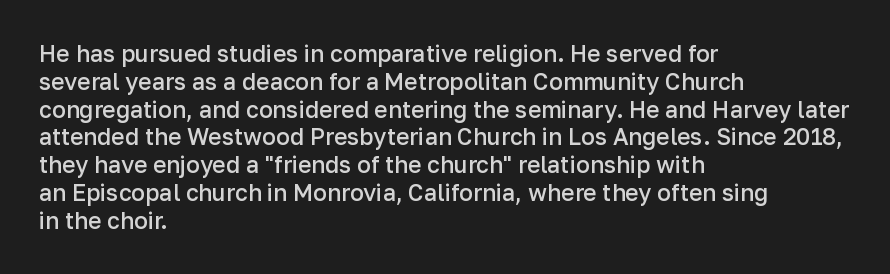
Q: Is the text bold? A: Semi-bold.
Q: Is the text italic (slanted)? A: No, it is upright.
Q: Is the text underlined? A: No.
Q: How is the paragraph aligned? A: Left-aligned.
Q: Is the spacing between letters normal or unusually wide? A: Normal.
